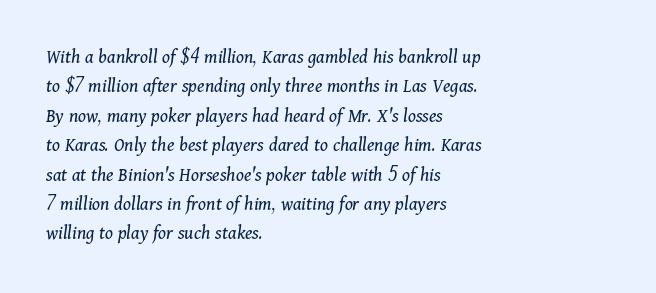
Nobody drew a line under any word here. The font is comparable to plain body text, perhaps lighter. Which margin do the lines hug? The left one — the right edge is uneven. If you measured baseline to baseline, you'd find a middling distance. Standard letterfit; no display-style spreading of the glyphs. Does the lettering tilt? It does — this is italic.
